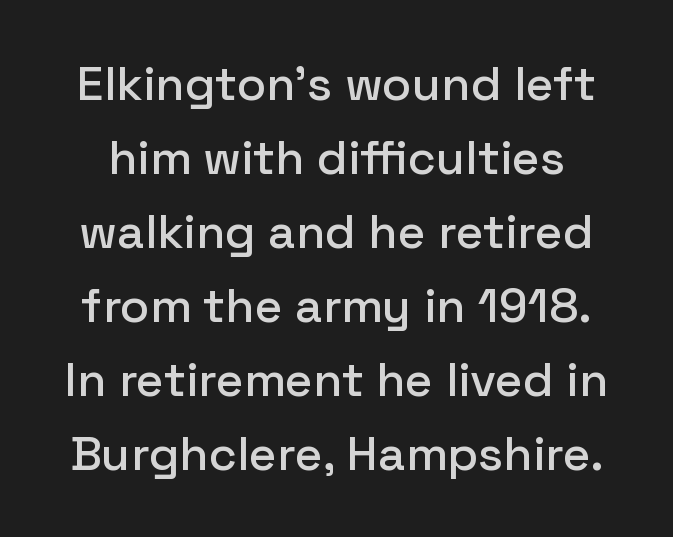
Q: Is the text italic (slanted)? A: No, it is upright.
Q: Is the typeface a serif or a sans-serif typeface? A: Sans-serif.
Q: Is the text underlined? A: No.
Q: Is the spacing between letters normal or unusually wide? A: Normal.
Q: Is the spacing between lines tight, normal or loose? A: Normal.
Q: Width (condensed, normal, or wide)? A: Normal.
Q: Stroke contrast? A: Low.
Q: x-height? A: Medium.
Q: Monospaced? A: No.
